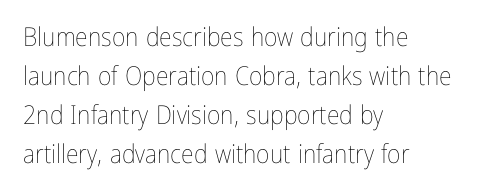
{"italic": "no", "bold": "no", "underline": "no", "align": "left", "line_spacing": "normal", "line_spacing_ratio": 1.5, "letter_spacing": "normal", "letter_spacing_em": 0.0, "glyph_px": 26}
